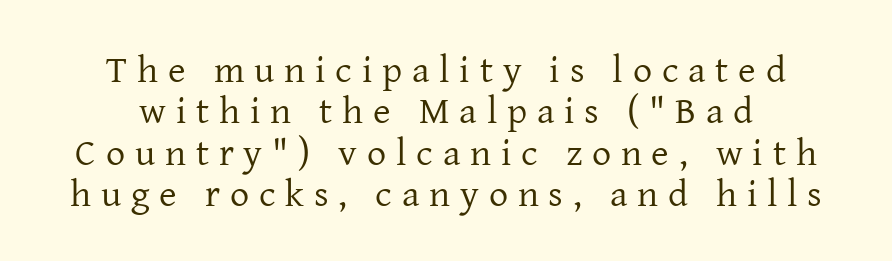
Q: Is the text bold? A: No.
Q: Is the text italic (slanted)? A: No, it is upright.
Q: Is the typeface a serif or a sans-serif typeface? A: Serif.
Q: Is the text underlined? A: No.
Q: How is the paragraph aligned? A: Centered.
Q: Is the spacing between letters normal or unusually wide? A: Unusually wide.
Q: Is the spacing between lines tight, normal or loose? A: Tight.
Q: Width (condensed, normal, or wide)? A: Normal.
Q: Stroke contrast? A: Low.
Q: x-height? A: Medium.
Q: Monospaced? A: No.
